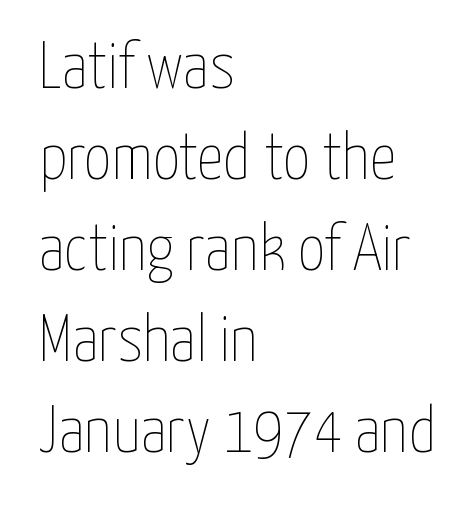
These lines are set flush left with a ragged right edge. Stems and bowls with no extra thickness — not bold. The letterforms sit shoulder to shoulder at normal distance. The zone under the glyphs is completely vacant. Each new line begins a customary step beneath the previous one.
